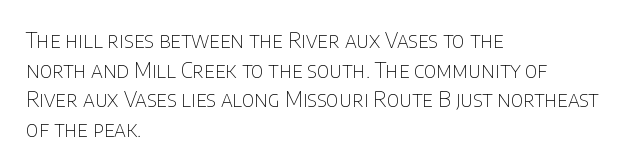
Q: Is the text bold? A: No.
Q: Is the text italic (slanted)? A: No, it is upright.
Q: Is the text underlined? A: No.
Q: How is the paragraph aligned? A: Left-aligned.
Q: Is the spacing between letters normal or unusually wide? A: Normal.
Q: Is the spacing between lines tight, normal or loose? A: Normal.
